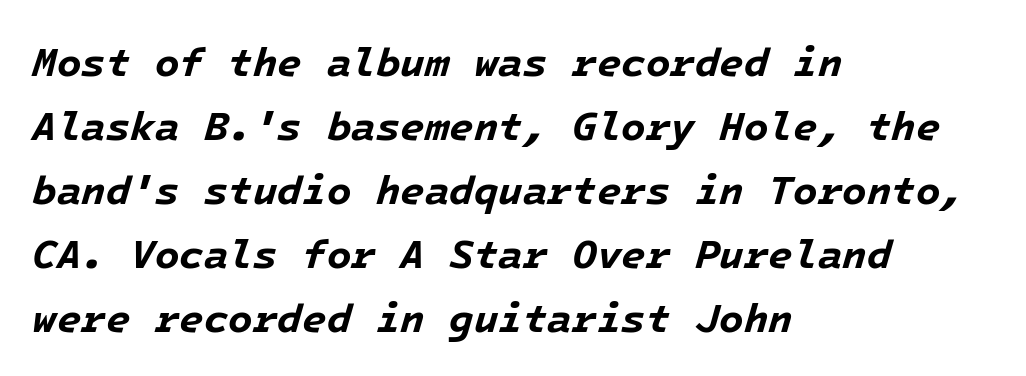
The image shows 40 px bold type, italic (leaning right); set left-aligned, normal line spacing (1.6x), normal letter spacing, not underlined; low stroke contrast and a medium x-height.
